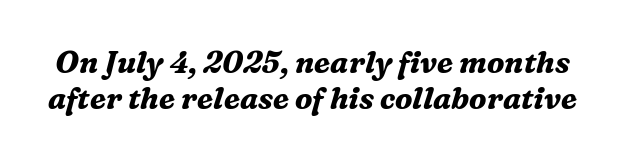
{"serif": "yes", "italic": "yes", "lean": "right", "slant_degrees": 16, "bold": "yes", "weight": "bold", "width": "normal", "stroke_contrast": "medium", "x_height": "medium", "monospaced": "no", "underline": "no", "line_spacing_ratio": 1.21, "letter_spacing": "normal", "letter_spacing_em": 0.0, "glyph_px": 30}
